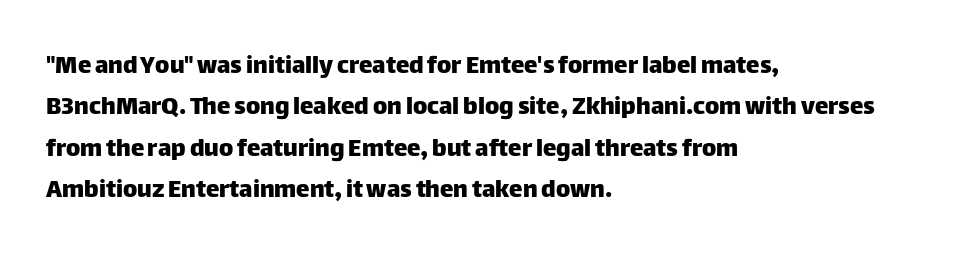
Successive baselines arrive at the customary interval. Short and long lines alike share a common starting point at left. Italic: no, the glyphs are upright roman. Short note: letters normally spaced. Quick note: underline off.
